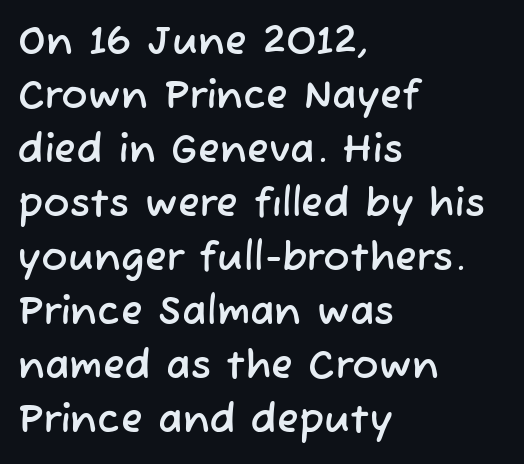
{"serif": "no", "width": "normal", "stroke_contrast": "low", "x_height": "medium", "monospaced": "no", "underline": "no", "align": "left", "line_spacing": "normal", "line_spacing_ratio": 1.35, "letter_spacing": "normal", "letter_spacing_em": 0.0, "glyph_px": 40}
